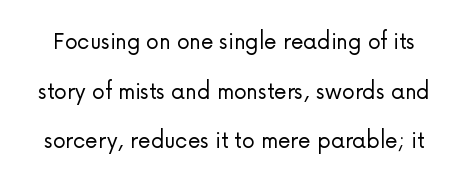
Default kerning and tracking; the words read as compact shapes. The baseline area is clear. Nope, not italic — everything's standing straight. Heft: none added — not bold. The space between consecutive lines is lavish.
